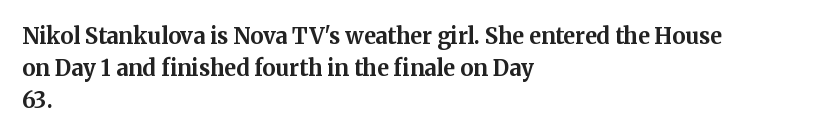
The image shows 22 px bold type, upright; set left-aligned, normal line spacing (1.45x), normal letter spacing, not underlined.
